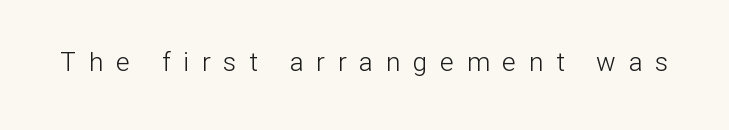
Q: Is the text bold? A: No.
Q: Is the text italic (slanted)? A: No, it is upright.
Q: Is the text underlined? A: No.
Q: Is the spacing between letters normal or unusually wide? A: Unusually wide.
